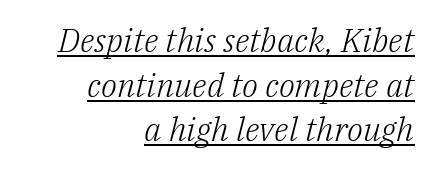
{"serif": "yes", "italic": "yes", "lean": "right", "slant_degrees": 14, "bold": "no", "weight": "light", "width": "normal", "stroke_contrast": "low", "x_height": "medium", "monospaced": "no", "underline": "yes", "align": "right", "line_spacing": "normal", "line_spacing_ratio": 1.35, "letter_spacing": "normal", "letter_spacing_em": 0.0, "glyph_px": 33}
